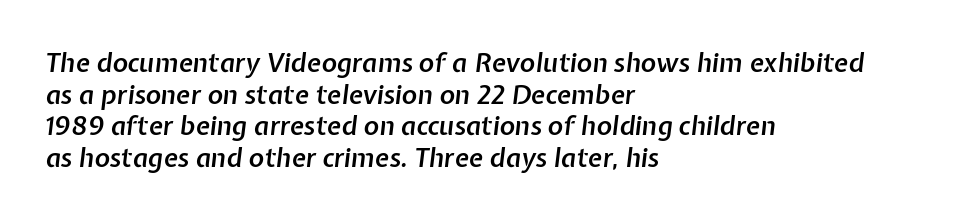
The image shows 26 px text type, italic (leaning right); set left-aligned, line spacing 1.22x, normal letter spacing, not underlined.
